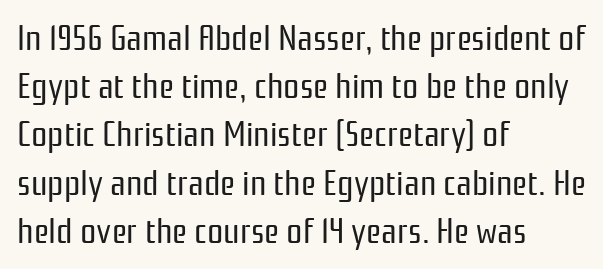
The image shows 36 px regular-weight, condensed sans-serif type, upright; set left-aligned, normal line spacing (1.34x), normal letter spacing, not underlined; low stroke contrast and a medium x-height.
